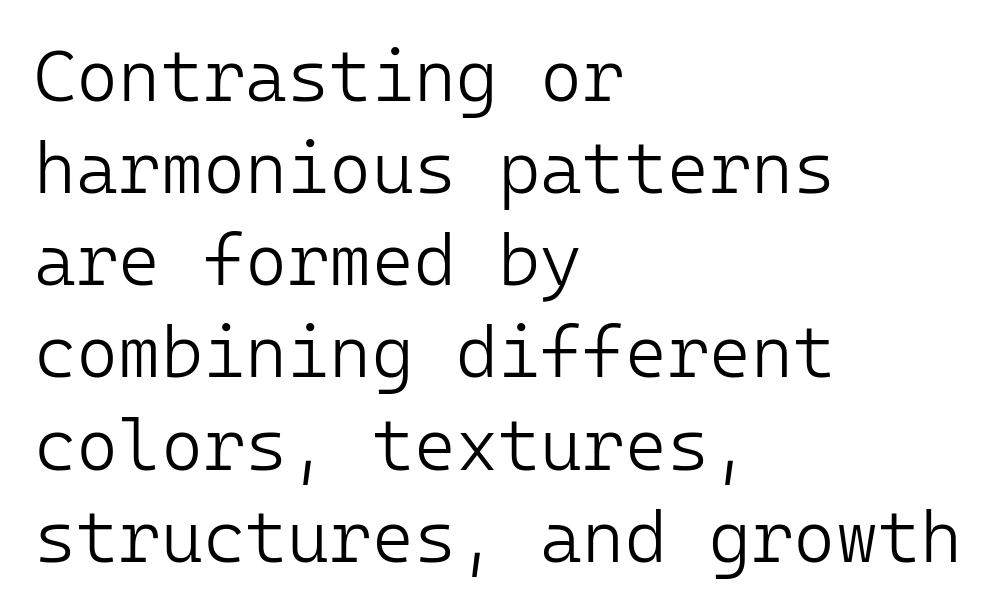
{"serif": "no", "italic": "no", "bold": "no", "weight": "light", "width": "normal", "stroke_contrast": "low", "x_height": "medium", "monospaced": "yes", "underline": "no", "align": "left", "line_spacing": "normal", "line_spacing_ratio": 1.28, "letter_spacing": "normal", "letter_spacing_em": 0.0, "glyph_px": 72}
